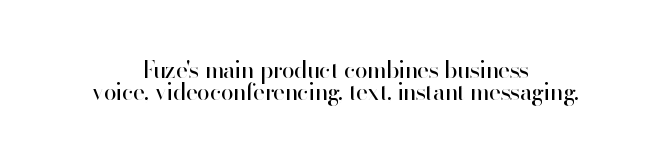
Centered paragraph, ragged on both sides. Each new line begins almost immediately beneath the previous one. In terms of letterspacing, this is plain default setting. This is not heavy type; no bold has been used. The letters stand upright; this is a roman face. Quick note: underline off.
